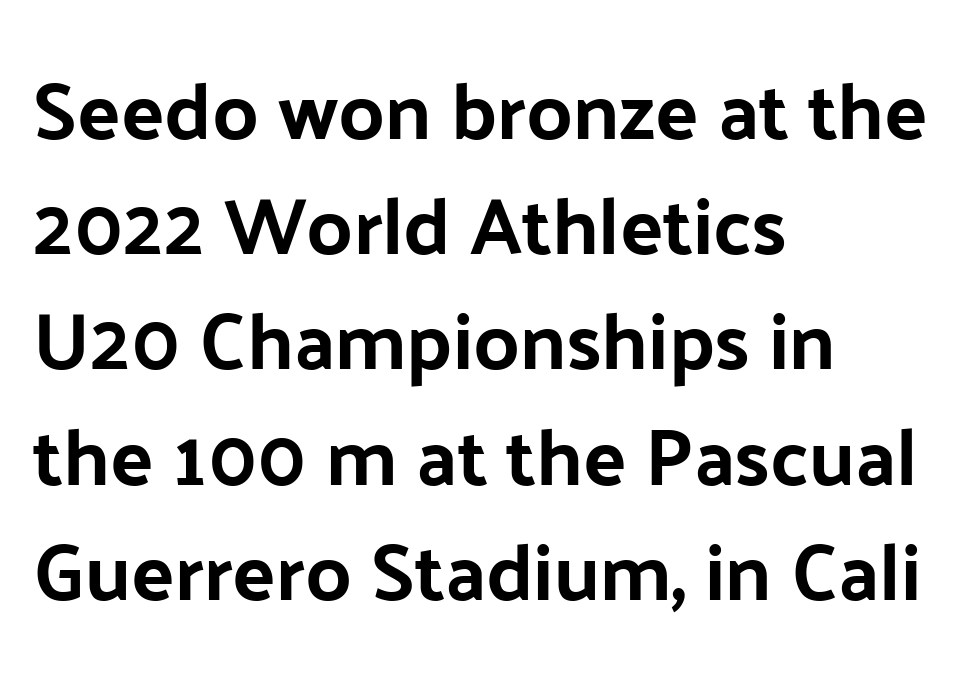
Q: Is the text bold? A: Yes.
Q: Is the text italic (slanted)? A: No, it is upright.
Q: Is the typeface a serif or a sans-serif typeface? A: Sans-serif.
Q: Is the text underlined? A: No.
Q: How is the paragraph aligned? A: Left-aligned.
Q: Is the spacing between letters normal or unusually wide? A: Normal.
Q: Is the spacing between lines tight, normal or loose? A: Normal.
Q: Width (condensed, normal, or wide)? A: Normal.
Q: Stroke contrast? A: Low.
Q: x-height? A: Medium.
Q: Monospaced? A: No.
